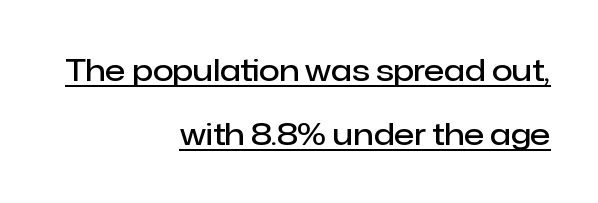
The image shows 30 px semibold sans-serif type, upright; set right-aligned, loose line spacing (2.12x), normal letter spacing, underlined; low stroke contrast and a medium x-height.
